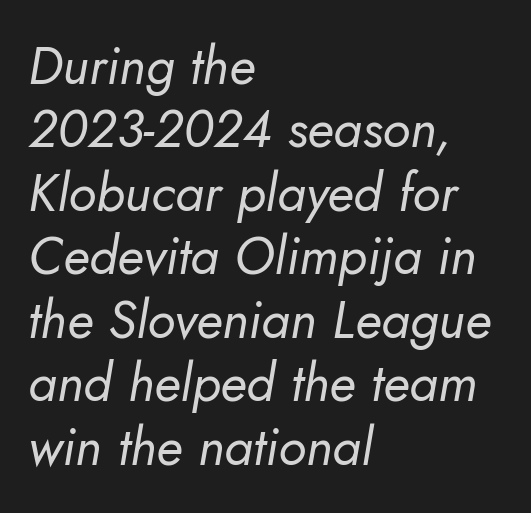
The image shows 52 px regular-weight type, italic (leaning right); set left-aligned, line spacing 1.22x, normal letter spacing, not underlined; low stroke contrast and a small x-height.
